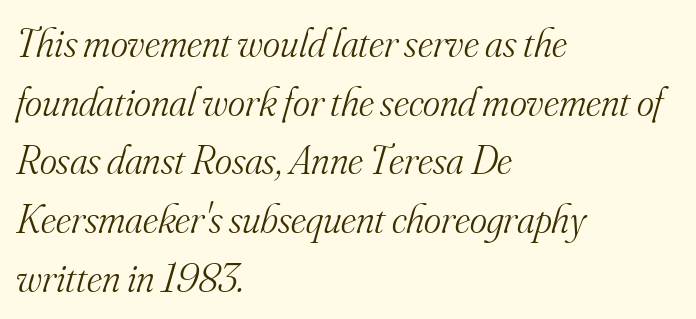
The image shows 41 px light serif type, italic (leaning right); set left-aligned, normal line spacing (1.43x), normal letter spacing, not underlined; medium stroke contrast and a small x-height.
